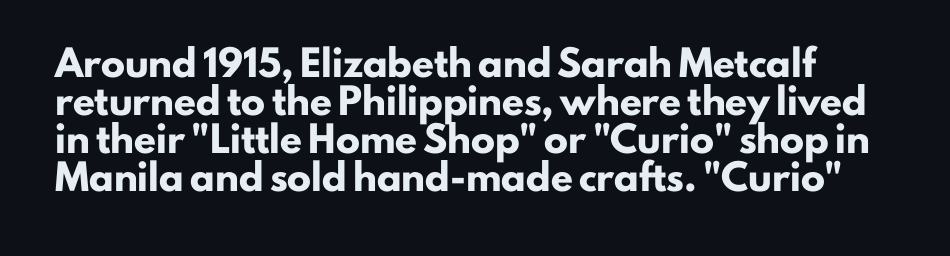
Q: Is the text bold? A: Yes.
Q: Is the text italic (slanted)? A: No, it is upright.
Q: Is the text underlined? A: No.
Q: Is the spacing between letters normal or unusually wide? A: Normal.
Q: Is the spacing between lines tight, normal or loose? A: Normal.
